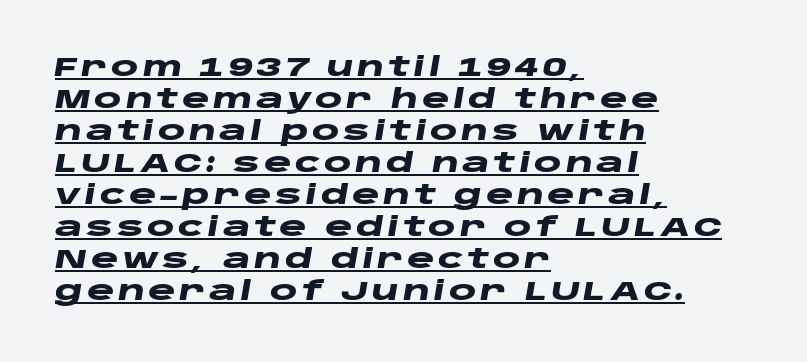
{"italic": "yes", "lean": "right", "slant_degrees": 10, "bold": "yes", "underline": "yes", "align": "left", "line_spacing_ratio": 1.23, "glyph_px": 26}
